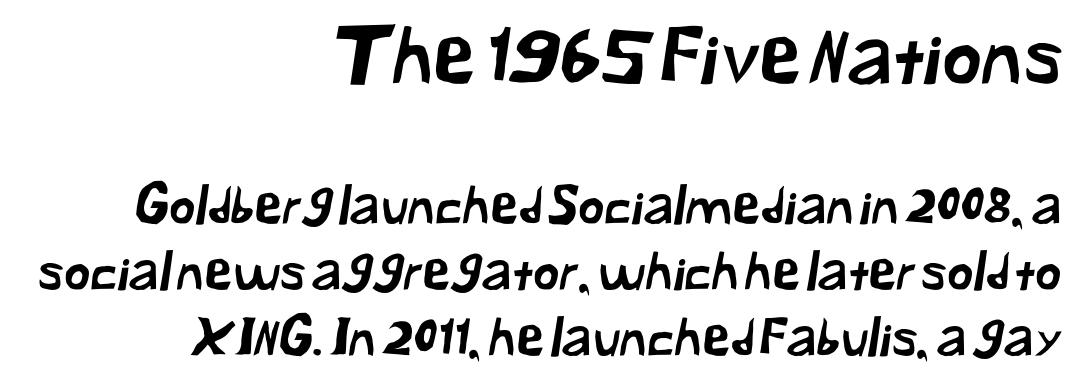
Successive baselines arrive at the customary interval. Honestly, there is no underline to notice here at all. The horizontal fit of the characters is conventional and even. Is the block centered? No — it sits flush against the right margin.
